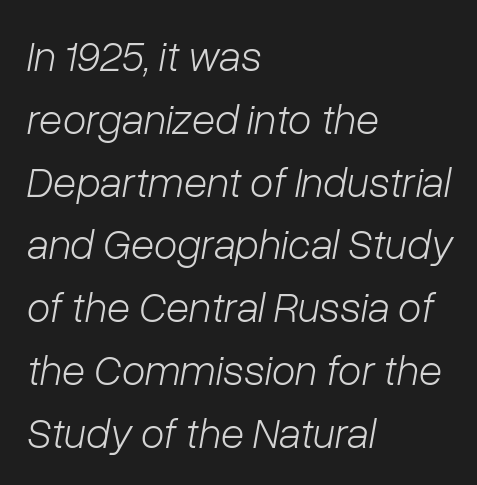
Q: Is the text bold? A: No.
Q: Is the text italic (slanted)? A: Yes, it leans right by about 10 degrees.
Q: Is the text underlined? A: No.
Q: How is the paragraph aligned? A: Left-aligned.
Q: Is the spacing between letters normal or unusually wide? A: Normal.
Q: Is the spacing between lines tight, normal or loose? A: Normal.
Q: Width (condensed, normal, or wide)? A: Normal.
Q: Stroke contrast? A: Low.
Q: x-height? A: Medium.
Q: Monospaced? A: No.
